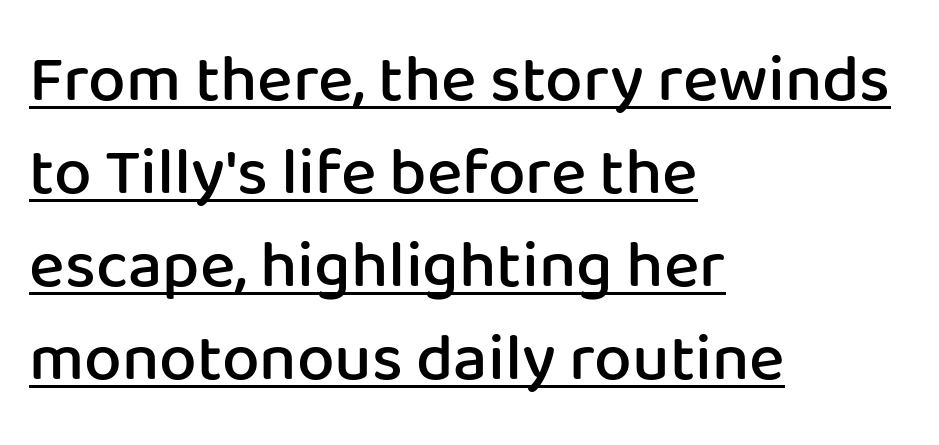
No italicization has been applied; the sample stays upright. Notice how a bar underscores the lettering throughout. Words appear dense and cohesive because spacing is normal. Where is the straight margin? On the left.
